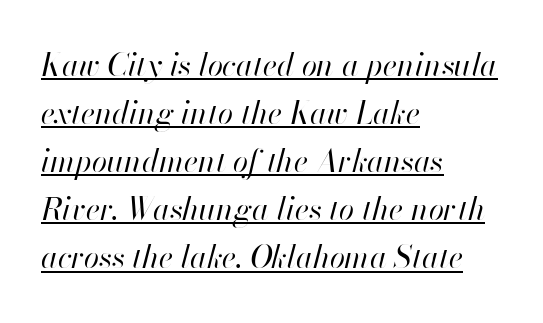
Baseline-to-baseline distance is the conventional proportion of letter height. The lines in this sample share a left origin and differ only in where they stop. The letters advance in unequal steps, a hallmark of proportional type. The letterforms sit shoulder to shoulder at normal distance. Weight: in the light-to-regular range.
